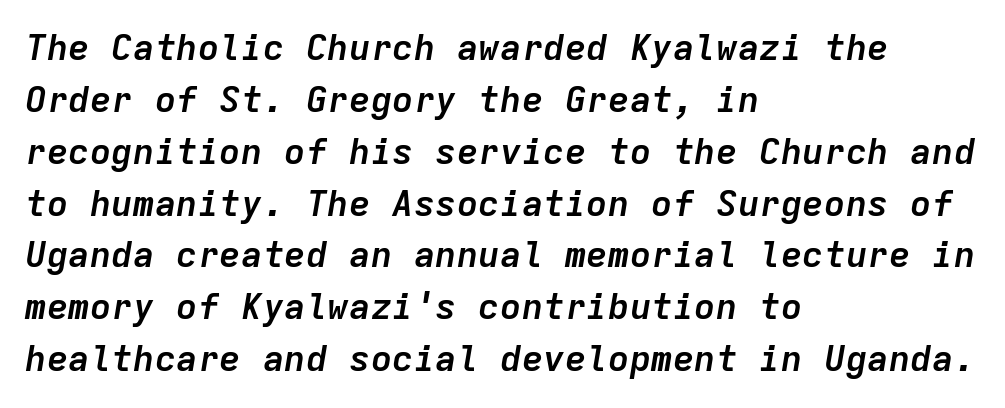
{"italic": "yes", "lean": "right", "slant_degrees": 9, "bold": "yes", "weight": "semibold", "width": "normal", "stroke_contrast": "low", "x_height": "medium", "monospaced": "yes", "underline": "no", "align": "left", "line_spacing": "normal", "line_spacing_ratio": 1.44, "letter_spacing": "normal", "letter_spacing_em": 0.0, "glyph_px": 36}
